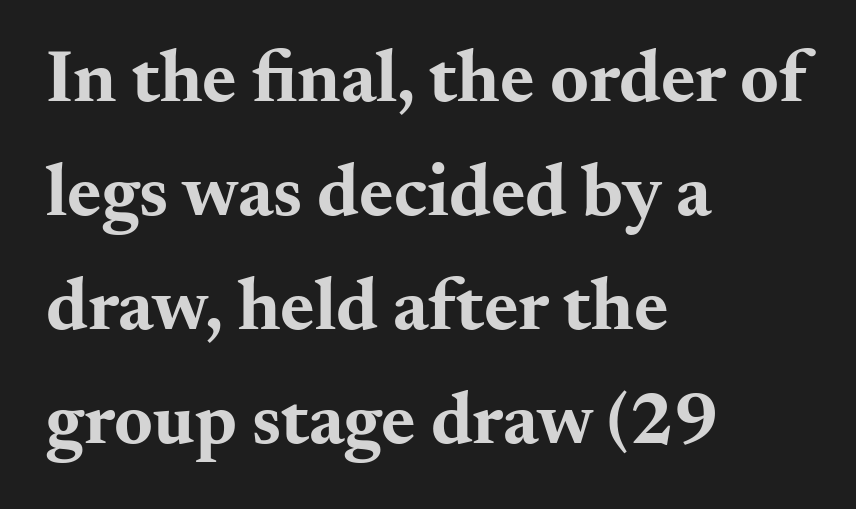
Regarding serifs, this sample has them. The font's upright variant was chosen for this text. The face used here is proportionally spaced, like ordinary book or web type. Students, note that the glyphs here touch the page at normal intervals.
